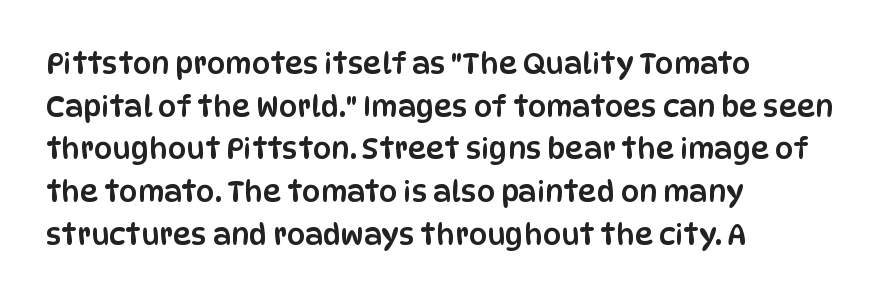
{"serif": "no", "italic": "no", "width": "condensed", "stroke_contrast": "low", "x_height": "large", "monospaced": "no", "underline": "no", "align": "left", "line_spacing": "normal", "line_spacing_ratio": 1.47, "letter_spacing": "normal", "letter_spacing_em": 0.0, "glyph_px": 29}
